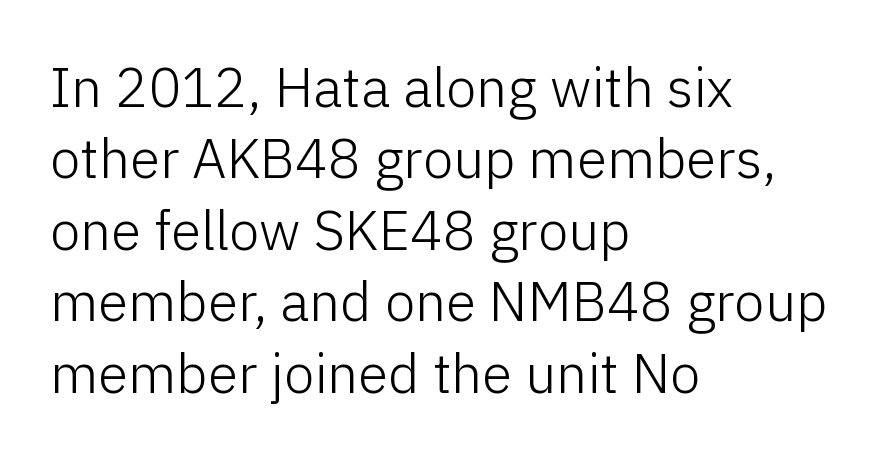
Q: Is the text bold? A: No.
Q: Is the text italic (slanted)? A: No, it is upright.
Q: Is the typeface a serif or a sans-serif typeface? A: Sans-serif.
Q: Is the text underlined? A: No.
Q: How is the paragraph aligned? A: Left-aligned.
Q: Is the spacing between letters normal or unusually wide? A: Normal.
Q: Is the spacing between lines tight, normal or loose? A: Normal.
Q: Width (condensed, normal, or wide)? A: Normal.
Q: Stroke contrast? A: Low.
Q: x-height? A: Medium.
Q: Monospaced? A: No.
